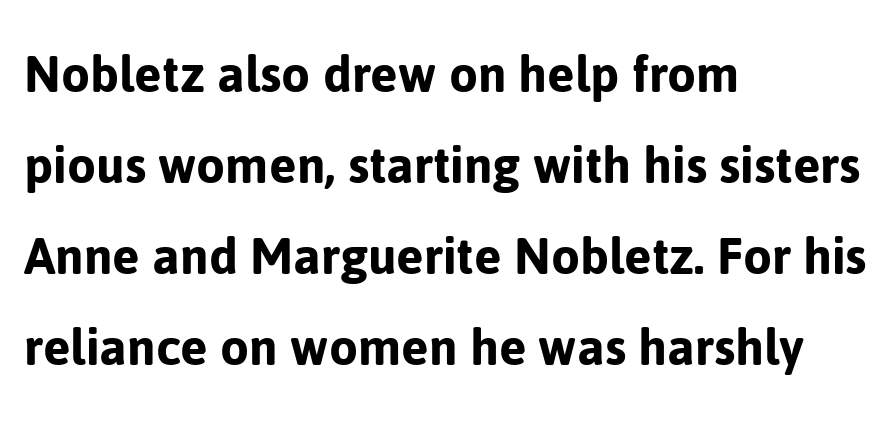
{"serif": "no", "italic": "no", "width": "normal", "stroke_contrast": "low", "x_height": "medium", "monospaced": "no", "underline": "no", "align": "left", "line_spacing": "normal", "line_spacing_ratio": 1.54, "letter_spacing": "normal", "letter_spacing_em": 0.0, "glyph_px": 59}
